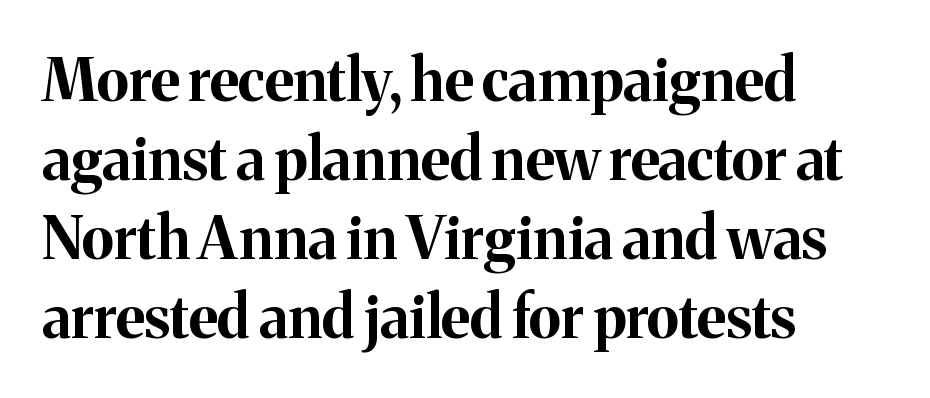
Q: Is the text bold? A: Yes.
Q: Is the text italic (slanted)? A: No, it is upright.
Q: Is the typeface a serif or a sans-serif typeface? A: Serif.
Q: Is the text underlined? A: No.
Q: How is the paragraph aligned? A: Left-aligned.
Q: Is the spacing between letters normal or unusually wide? A: Normal.
Q: Is the spacing between lines tight, normal or loose? A: Normal.
Q: Width (condensed, normal, or wide)? A: Normal.
Q: Stroke contrast? A: Medium.
Q: x-height? A: Medium.
Q: Monospaced? A: No.
